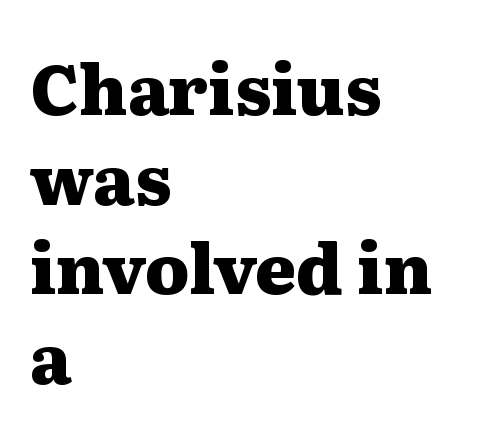
{"serif": "yes", "italic": "no", "bold": "yes", "weight": "heavy", "width": "wide", "stroke_contrast": "medium", "x_height": "medium", "monospaced": "no", "underline": "no", "align": "left", "line_spacing": "normal", "line_spacing_ratio": 1.3, "letter_spacing": "normal", "letter_spacing_em": 0.0, "glyph_px": 69}
